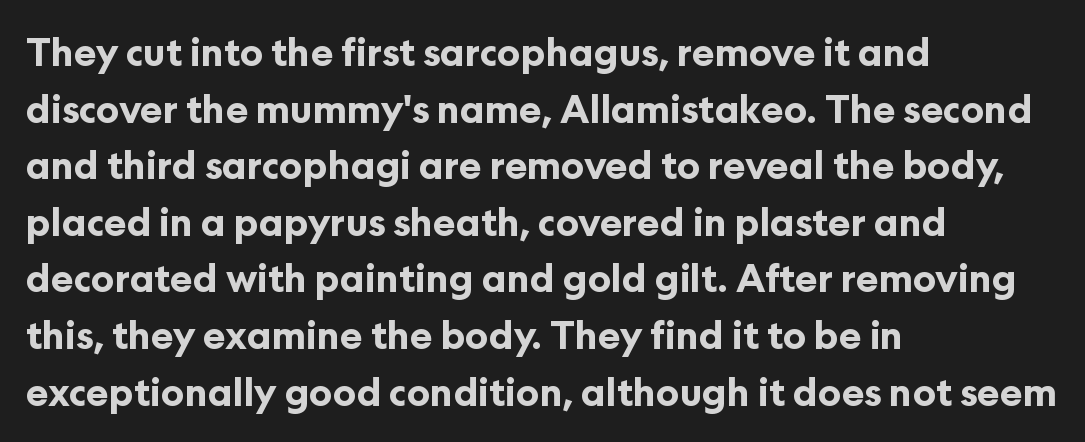
Visually the block forms a straight wall on the left and a jagged coastline on the right. This is sans-serif lettering, the kind often seen on screens and signage. If you drew a line through each stem, it would be perfectly vertical. The rendering keeps characters at their native spacing. Unmarked baselines from the first word to the last.
